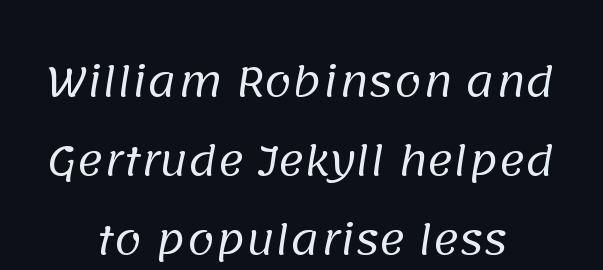
Q: Is the text bold? A: No.
Q: Is the typeface a serif or a sans-serif typeface? A: Sans-serif.
Q: Is the text underlined? A: No.
Q: How is the paragraph aligned? A: Centered.
Q: Is the spacing between letters normal or unusually wide? A: Normal.
Q: Is the spacing between lines tight, normal or loose? A: Loose.
Q: Width (condensed, normal, or wide)? A: Normal.
Q: Stroke contrast? A: Low.
Q: x-height? A: Large.
Q: Monospaced? A: No.
